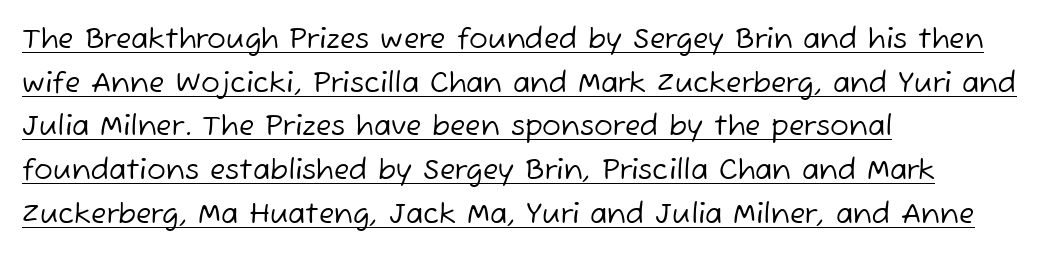
The paragraph shown leans on its left margin. A typesetter would call this proportional, since set widths differ per character. Note: no serifs on the glyphs. Stem width sits at or under what a default text font uses. The passage shown has conventional tracking throughout. Rows of type keep a routine distance in the vertical direction.
